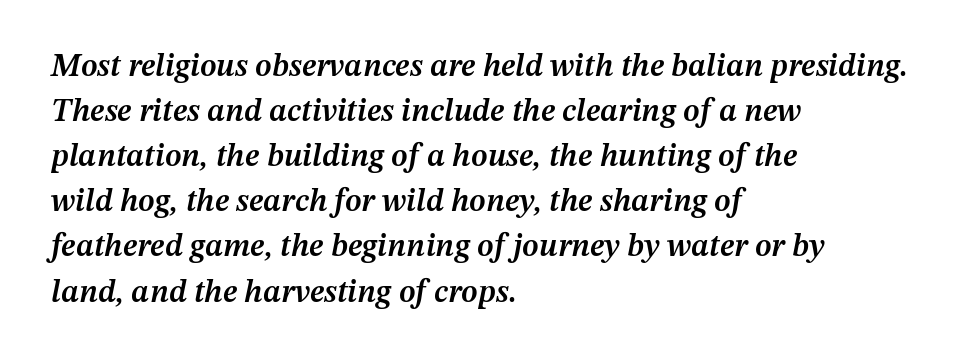
The image shows 32 px semibold type, italic (leaning right); set left-aligned, normal line spacing (1.41x), normal letter spacing, not underlined; medium stroke contrast and a medium x-height.
